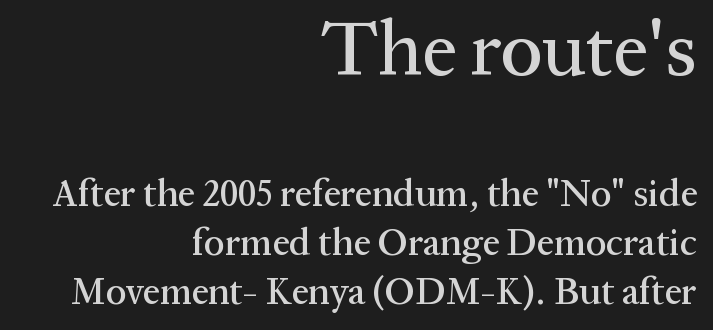
Reading down the column, the eye jumps a familiar distance to each next line. One-word summary of the alignment: right. Nobody touched the tracking dial on this one. Note: larger setting up top, smaller setting below.
